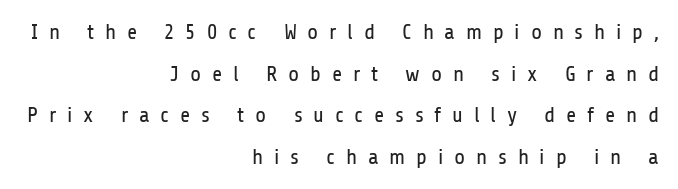
Do the letters lean? They stand straight. Stroke mass is kept to a normal reading level or below. Line endings align vertically; line beginnings do not. Underline: absent.
